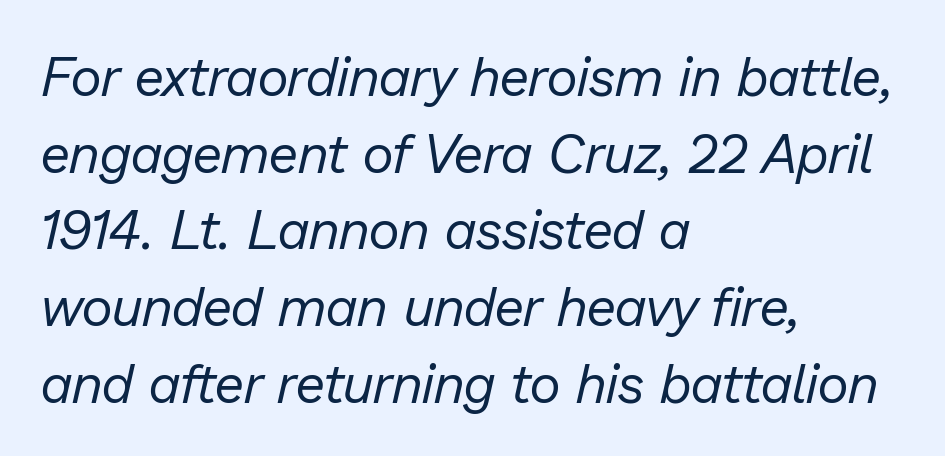
The image shows 54 px regular-weight type, italic (leaning right); set left-aligned, normal line spacing (1.42x), normal letter spacing, not underlined; low stroke contrast and a medium x-height.
